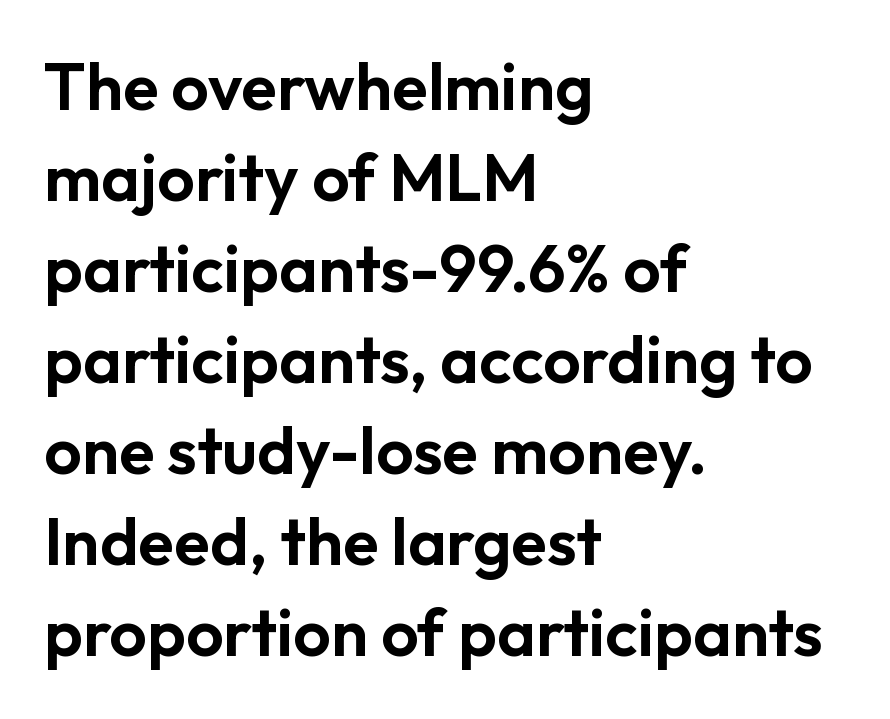
The image shows 66 px sans-serif type, upright; set left-aligned, normal line spacing (1.38x), normal letter spacing, not underlined; low stroke contrast and a medium x-height.
